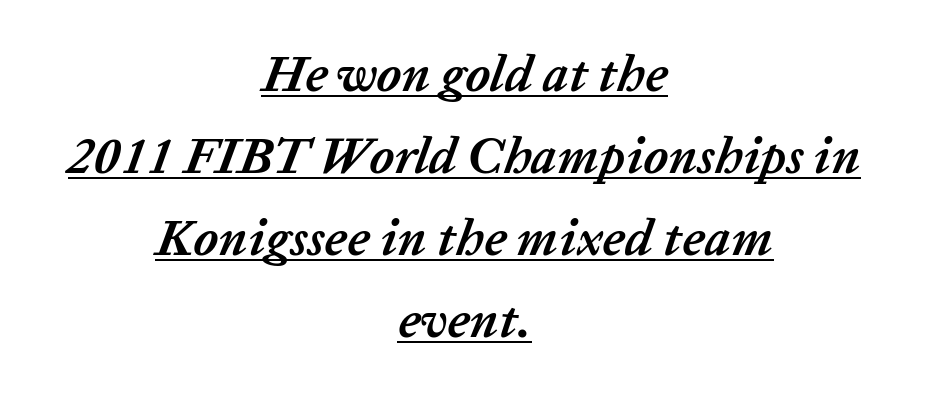
Think of a printed novel: that variable character pitch is what you see here. Stroke thickness is high; the sample reads as a true bold. Emphasis is given by a line drawn under the lettering. Quick note: italic.
